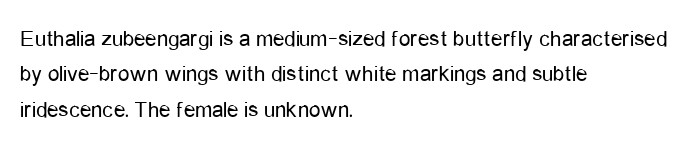
The face looks like a standard text weight, possibly lighter. Vertical strokes here are truly vertical. These lines keep a tight, regular rhythm from letter to letter. Leading matches the norm, producing a regular column. Left-aligned paragraph, ragged on the right. The space directly below the letters is spotless.
